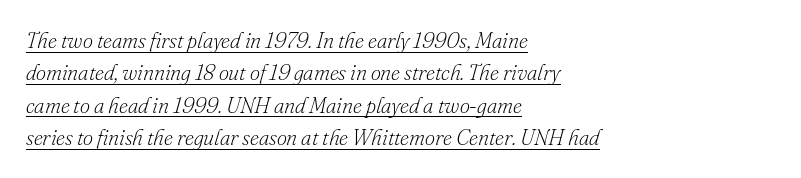
Q: Is the text bold? A: No.
Q: Is the text italic (slanted)? A: Yes, it leans right by about 16 degrees.
Q: Is the text underlined? A: Yes.
Q: How is the paragraph aligned? A: Left-aligned.
Q: Is the spacing between letters normal or unusually wide? A: Normal.
Q: Is the spacing between lines tight, normal or loose? A: Normal.
